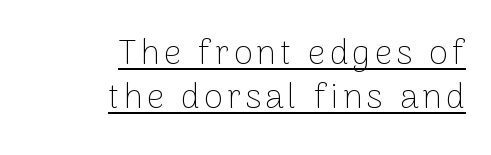
Q: Is the text bold? A: No.
Q: Is the text italic (slanted)? A: No, it is upright.
Q: Is the typeface a serif or a sans-serif typeface? A: Sans-serif.
Q: Is the text underlined? A: Yes.
Q: How is the paragraph aligned? A: Right-aligned.
Q: Is the spacing between lines tight, normal or loose? A: Normal.
Q: Width (condensed, normal, or wide)? A: Normal.
Q: Stroke contrast? A: Low.
Q: x-height? A: Medium.
Q: Monospaced? A: No.
